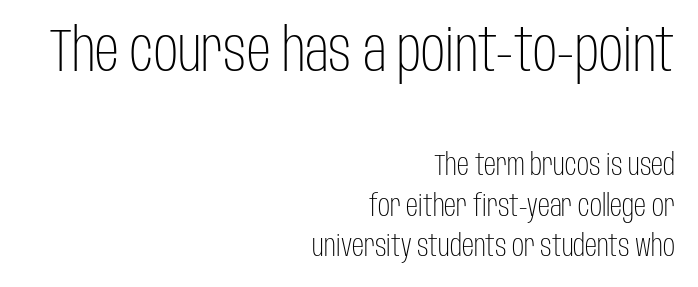
{"serif": "no", "italic": "no", "bold": "no", "weight": "light", "width": "condensed", "stroke_contrast": "low", "x_height": "large", "monospaced": "no", "underline": "no", "align": "right", "line_spacing": "normal", "line_spacing_ratio": 1.34, "letter_spacing": "normal", "letter_spacing_em": 0.0, "larger_block": "first", "size_ratio": 2.0, "glyph_px": 60}
